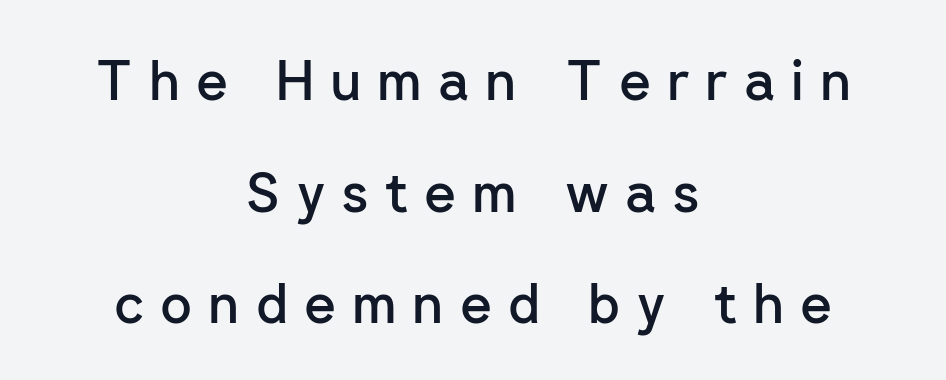
The image shows 55 px semibold sans-serif type, upright; set centered, loose line spacing (2.03x), unusually wide letter spacing (+0.29 em), not underlined; low stroke contrast and a medium x-height.
